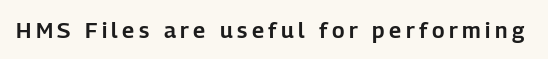
The image shows 22 px text type, upright; set unusually wide letter spacing (+0.2 em), not underlined.
